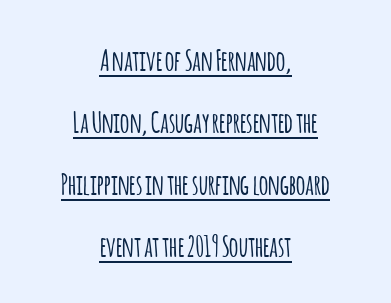
A typesetter would call this leading open, well beyond the default. Ordinary non-slanted type is in use. Between one letter and the next there's only the usual sliver of space. You could not count columns in this text — the font is proportionally spaced. The rendering uses the underline text-decoration.
